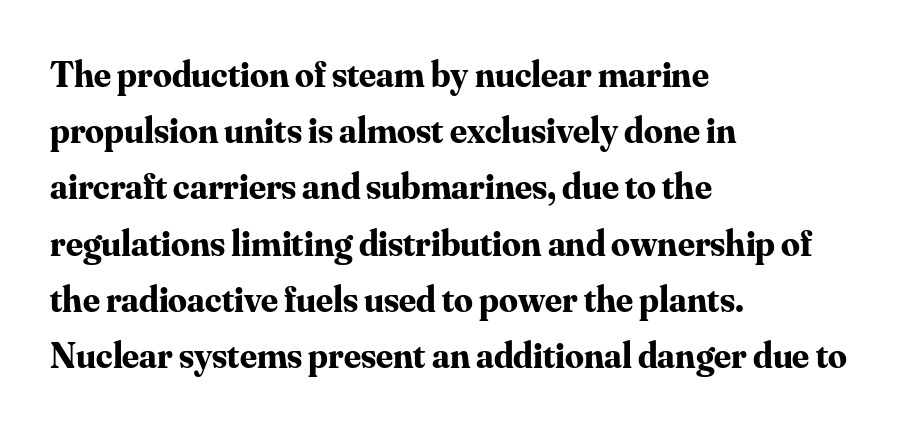
Q: Is the text bold? A: Yes.
Q: Is the text italic (slanted)? A: No, it is upright.
Q: Is the typeface a serif or a sans-serif typeface? A: Serif.
Q: Is the text underlined? A: No.
Q: How is the paragraph aligned? A: Left-aligned.
Q: Is the spacing between letters normal or unusually wide? A: Normal.
Q: Is the spacing between lines tight, normal or loose? A: Normal.
Q: Width (condensed, normal, or wide)? A: Normal.
Q: Stroke contrast? A: Medium.
Q: x-height? A: Small.
Q: Monospaced? A: No.
